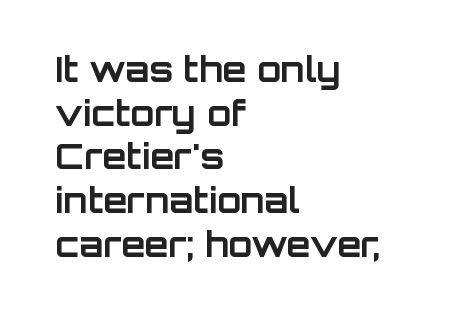
Note the varied advance widths — an 'i' is clearly narrower than an 'm'. The letters stand upright; this is a roman face. Words float on clear page, feet unadorned. Letterform terminals end flat and unadorned throughout the passage.
